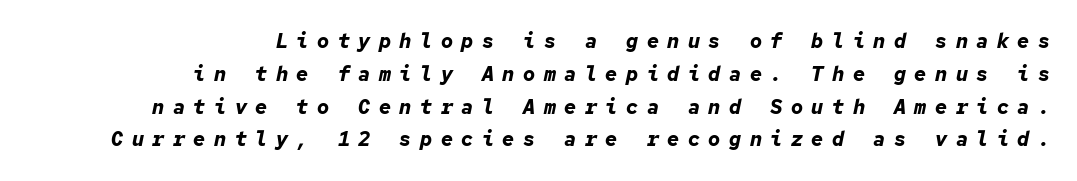
{"italic": "yes", "lean": "right", "slant_degrees": 12, "bold": "yes", "underline": "no", "align": "right", "line_spacing": "normal", "line_spacing_ratio": 1.64, "letter_spacing": "wide", "letter_spacing_em": 0.43, "glyph_px": 20}
